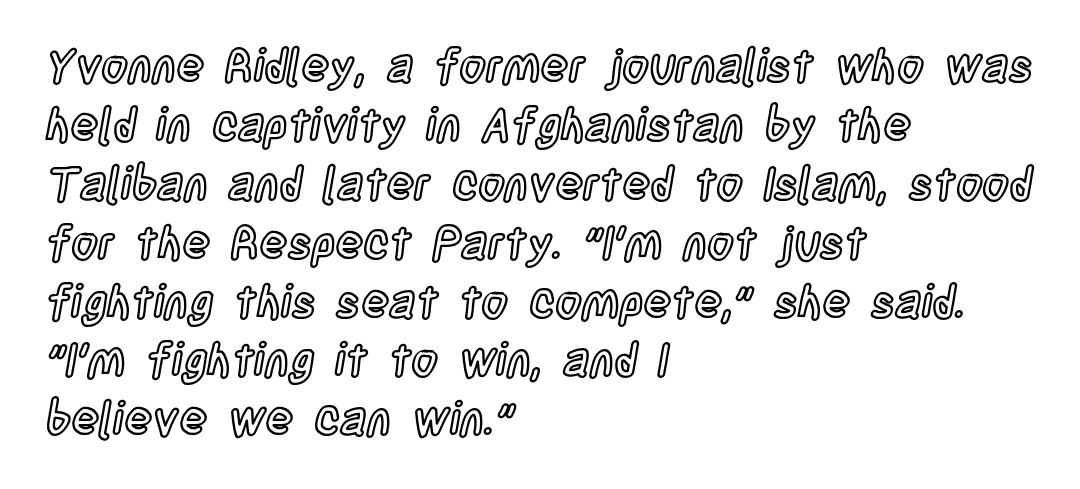
Q: Is the text italic (slanted)? A: Yes.
Q: Is the text underlined? A: No.
Q: How is the paragraph aligned? A: Left-aligned.
Q: Is the spacing between letters normal or unusually wide? A: Normal.
Q: Is the spacing between lines tight, normal or loose? A: Normal.
Q: Width (condensed, normal, or wide)? A: Condensed.
Q: x-height? A: Large.
Q: Monospaced? A: No.
